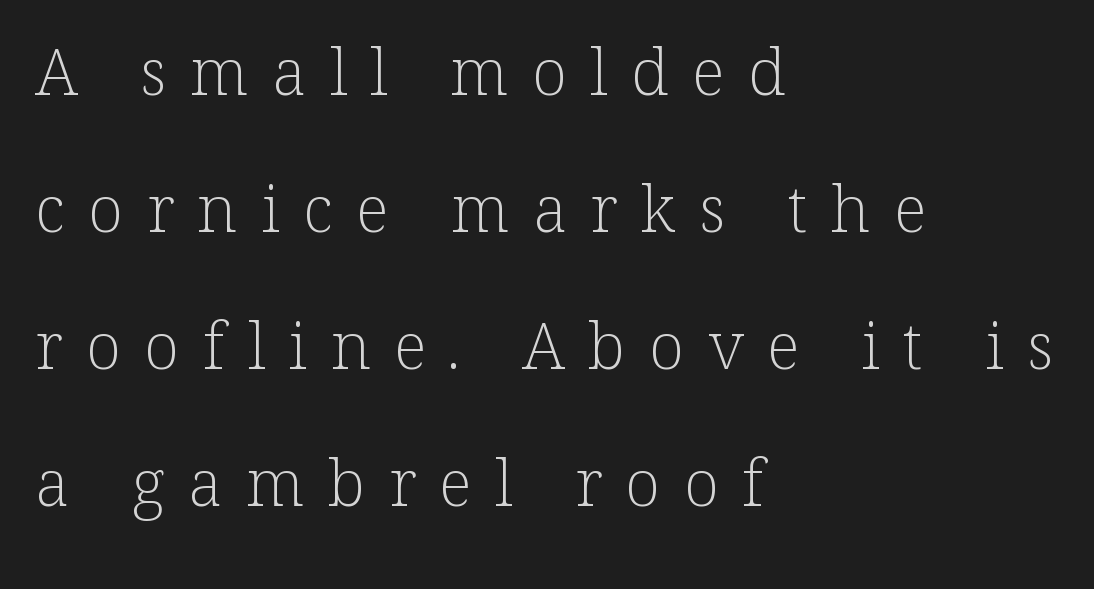
One glance says open: line gaps are wider than usual. One-word summary of the alignment: left. The tracking jumps out immediately: characters are airy and widely separated. Rule under the text: the space is simply empty. This is not heavy type; no bold has been used.
